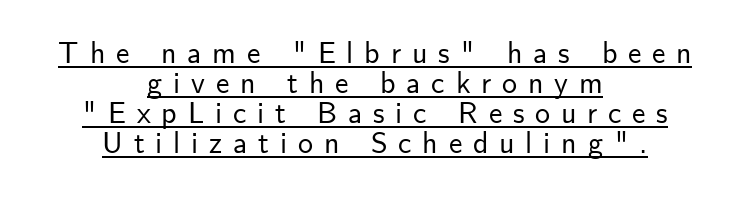
{"serif": "no", "italic": "no", "width": "normal", "stroke_contrast": "low", "x_height": "small", "monospaced": "no", "underline": "yes", "align": "center", "line_spacing": "tight", "line_spacing_ratio": 1.0, "letter_spacing": "wide", "letter_spacing_em": 0.36, "glyph_px": 30}
